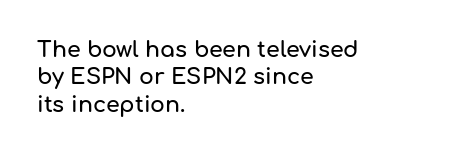
Q: Is the text italic (slanted)? A: No, it is upright.
Q: Is the text underlined? A: No.
Q: How is the paragraph aligned? A: Left-aligned.
Q: Is the spacing between letters normal or unusually wide? A: Normal.
